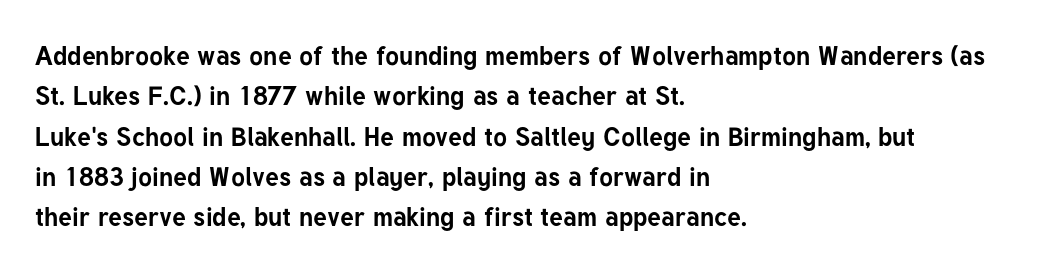
{"italic": "no", "bold": "yes", "underline": "no", "align": "left", "line_spacing": "normal", "line_spacing_ratio": 1.55, "letter_spacing": "normal", "letter_spacing_em": 0.0, "glyph_px": 26}
